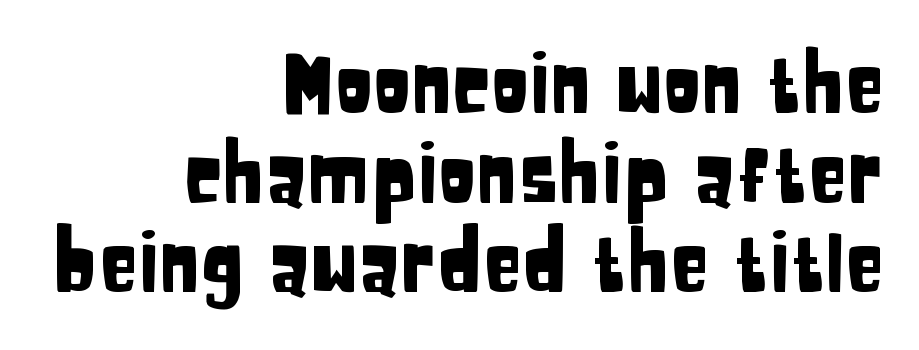
{"serif": "no", "italic": "no", "width": "condensed", "stroke_contrast": "low", "x_height": "large", "monospaced": "no", "underline": "no", "align": "right", "line_spacing": "tight", "line_spacing_ratio": 1.12, "letter_spacing": "normal", "letter_spacing_em": 0.0, "glyph_px": 80}
